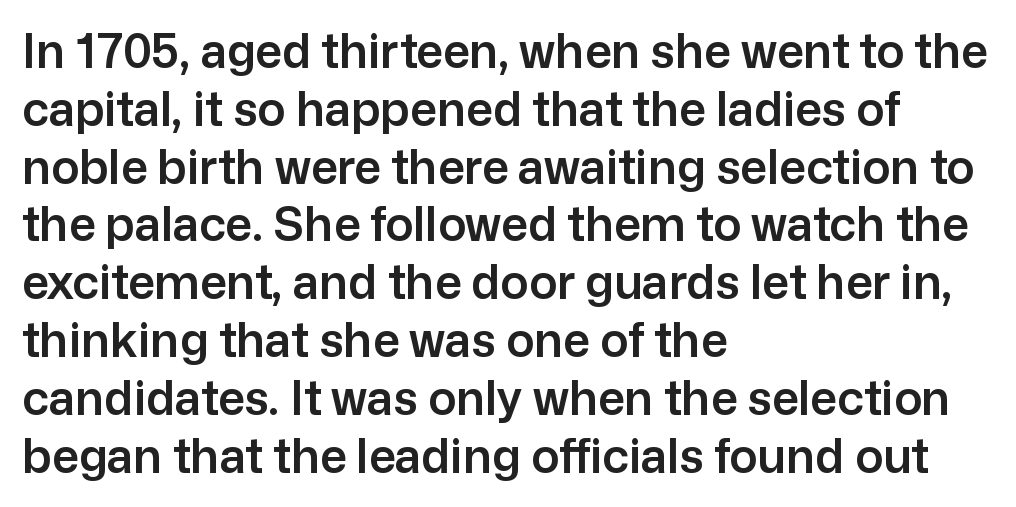
These lines are rendered in a variable-pitch font. The baseline area is clear. These lines are set flush left with a ragged right edge. No italicization has been applied; the sample stays upright.
